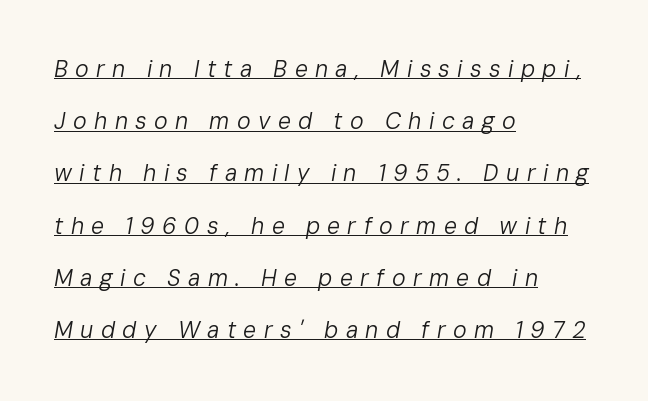
What's the leading like? Stretched, with rows far apart. One-word summary of the alignment: left. The strokes are not fattened; the text isn't bold. The string is rendered with underlining switched on.
